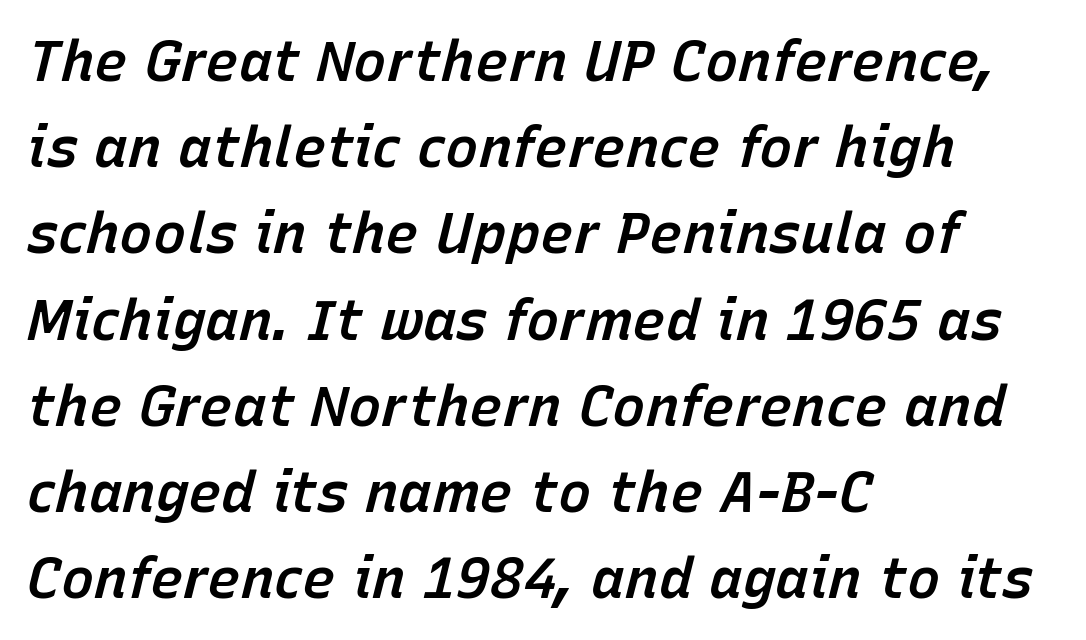
{"italic": "yes", "lean": "right", "slant_degrees": 15, "bold": "semi", "weight": "semibold", "width": "normal", "stroke_contrast": "low", "x_height": "medium", "monospaced": "no", "underline": "no", "align": "left", "line_spacing": "normal", "line_spacing_ratio": 1.54, "letter_spacing": "normal", "letter_spacing_em": 0.0, "glyph_px": 56}
